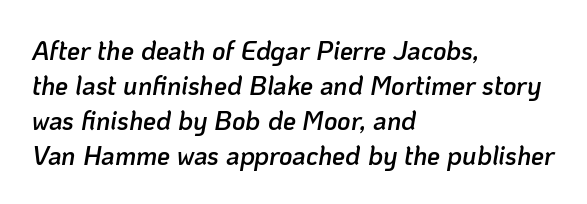
Glyph-to-glyph distance matches everyday printed text. The passage shown stacks its lines at a standard gap. You can tell it's italic because the verticals aren't actually vertical. Horizontal alignment here is leftward, the default for most running prose. The font is running at a semibold setting, under full bold.
